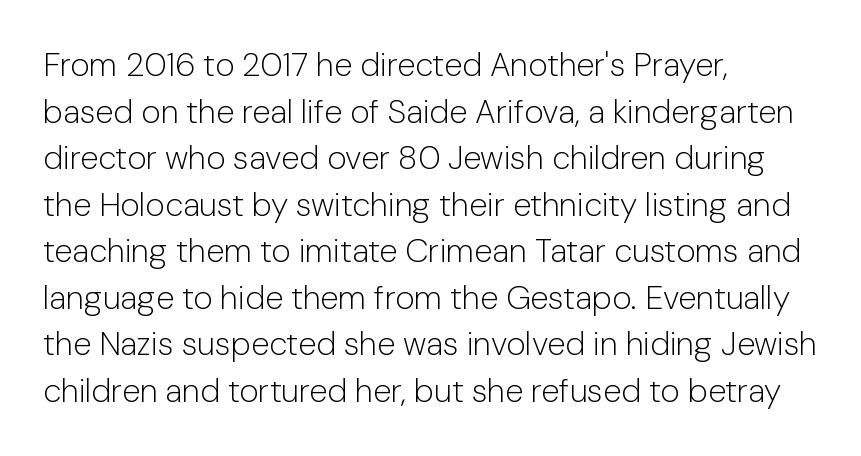
The image shows 33 px light sans-serif type, upright; set left-aligned, normal line spacing (1.41x), normal letter spacing, not underlined; low stroke contrast and a medium x-height.
